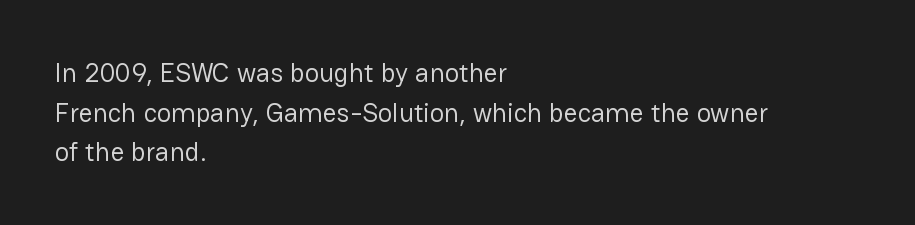
Notice how descenders clear the ascenders below comfortably — that's standard leading. Inter-character spacing is left at the font's built-in metrics. Bare-footed words on every line. The strokes are not fattened; the text isn't bold. A student would call this left alignment; a typographer would say flush left, rag right.
